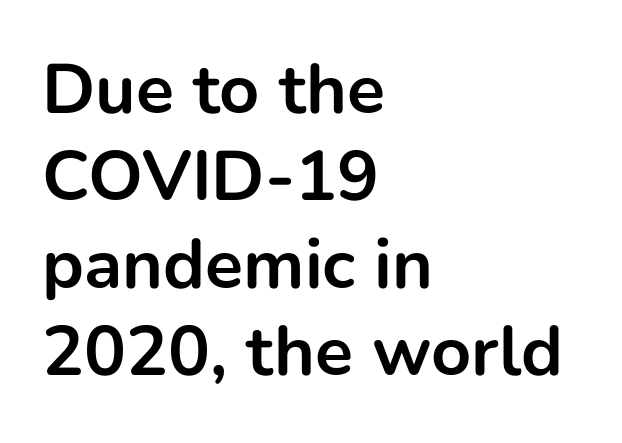
Q: Is the text bold? A: Yes.
Q: Is the text italic (slanted)? A: No, it is upright.
Q: Is the typeface a serif or a sans-serif typeface? A: Sans-serif.
Q: Is the text underlined? A: No.
Q: How is the paragraph aligned? A: Left-aligned.
Q: Is the spacing between letters normal or unusually wide? A: Normal.
Q: Is the spacing between lines tight, normal or loose? A: Normal.
Q: Width (condensed, normal, or wide)? A: Normal.
Q: Stroke contrast? A: Low.
Q: x-height? A: Medium.
Q: Monospaced? A: No.
